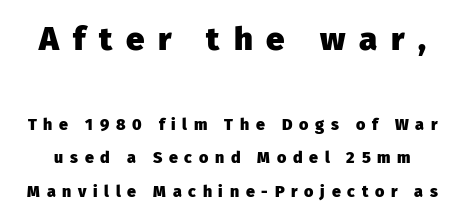
The rendering uses natural spacing where letterforms have individual widths. Do the letters lean? They stand straight. The rendering uses a bold face; every stroke is thick and dark. The lines are spread far apart with generous leading. Here the glyphs are tracked loosely, breaking word shapes into spaced letters. A bare baseline throughout the passage.
